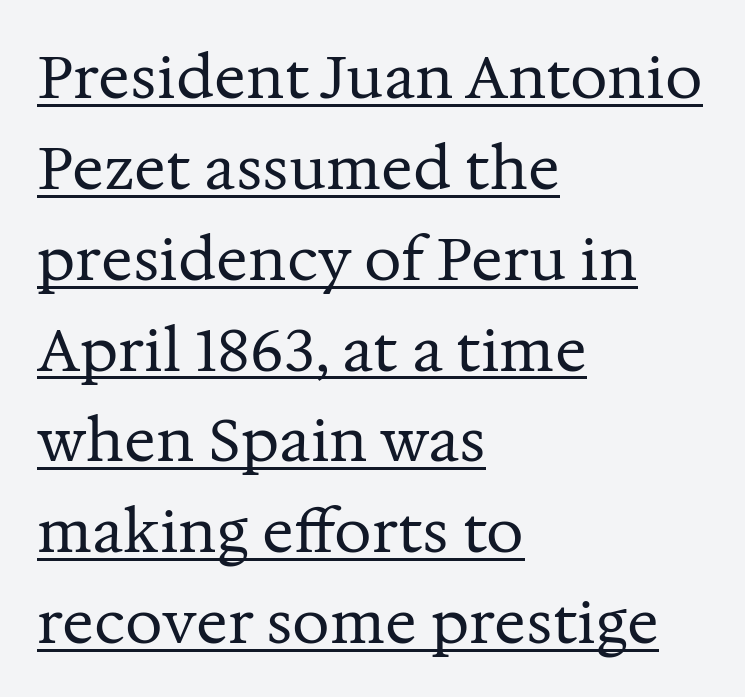
Q: Is the text bold? A: No.
Q: Is the text italic (slanted)? A: No, it is upright.
Q: Is the typeface a serif or a sans-serif typeface? A: Serif.
Q: Is the text underlined? A: Yes.
Q: How is the paragraph aligned? A: Left-aligned.
Q: Is the spacing between letters normal or unusually wide? A: Normal.
Q: Is the spacing between lines tight, normal or loose? A: Normal.
Q: Width (condensed, normal, or wide)? A: Normal.
Q: Stroke contrast? A: Medium.
Q: x-height? A: Medium.
Q: Monospaced? A: No.
